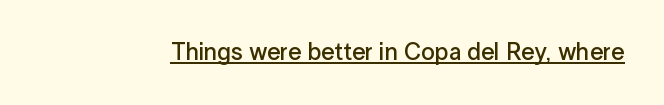
The image shows 24 px text type, upright; set normal letter spacing, underlined.
